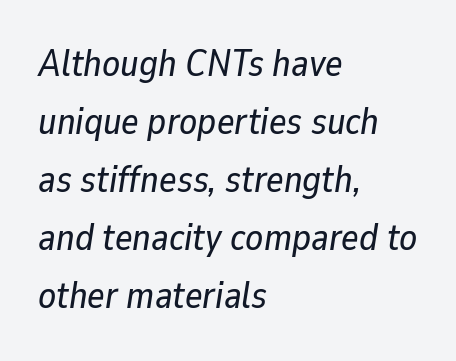
How are the letters spaced? Ordinarily, with no added tracking. Letters rest on an invisible, unmarked baseline. Visually the block forms a straight wall on the left and a jagged coastline on the right. Style check: oblique. Compared with typical paragraphs, the rows here are spaced about the same. Here the designer chose a conventional face with non-uniform glyph widths.
